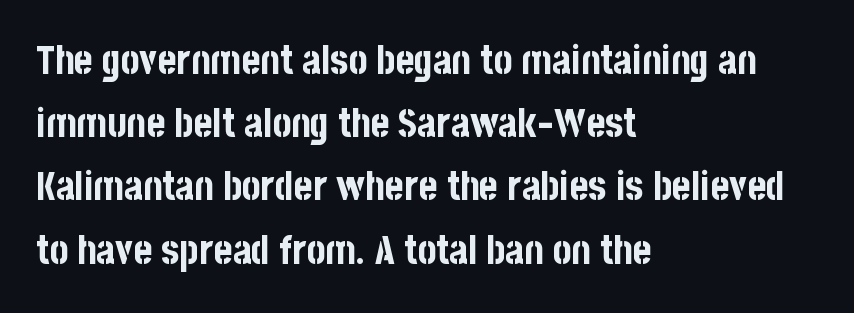
{"serif": "no", "italic": "no", "bold": "yes", "weight": "bold", "width": "condensed", "stroke_contrast": "low", "x_height": "large", "monospaced": "no", "underline": "no", "align": "left", "line_spacing": "normal", "line_spacing_ratio": 1.58, "letter_spacing": "normal", "letter_spacing_em": 0.0, "glyph_px": 40}
